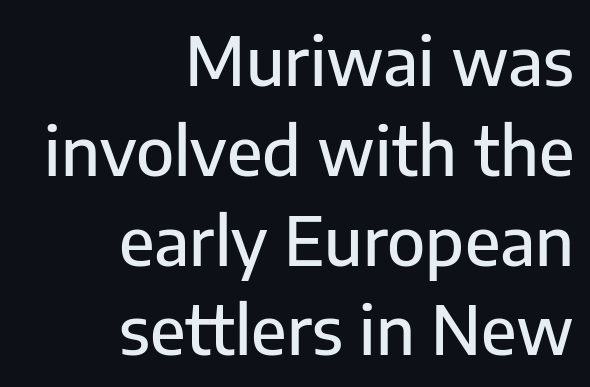
Q: Is the text italic (slanted)? A: No, it is upright.
Q: Is the typeface a serif or a sans-serif typeface? A: Sans-serif.
Q: Is the text underlined? A: No.
Q: How is the paragraph aligned? A: Right-aligned.
Q: Is the spacing between letters normal or unusually wide? A: Normal.
Q: Is the spacing between lines tight, normal or loose? A: Normal.
Q: Width (condensed, normal, or wide)? A: Normal.
Q: Stroke contrast? A: Low.
Q: x-height? A: Medium.
Q: Monospaced? A: No.
